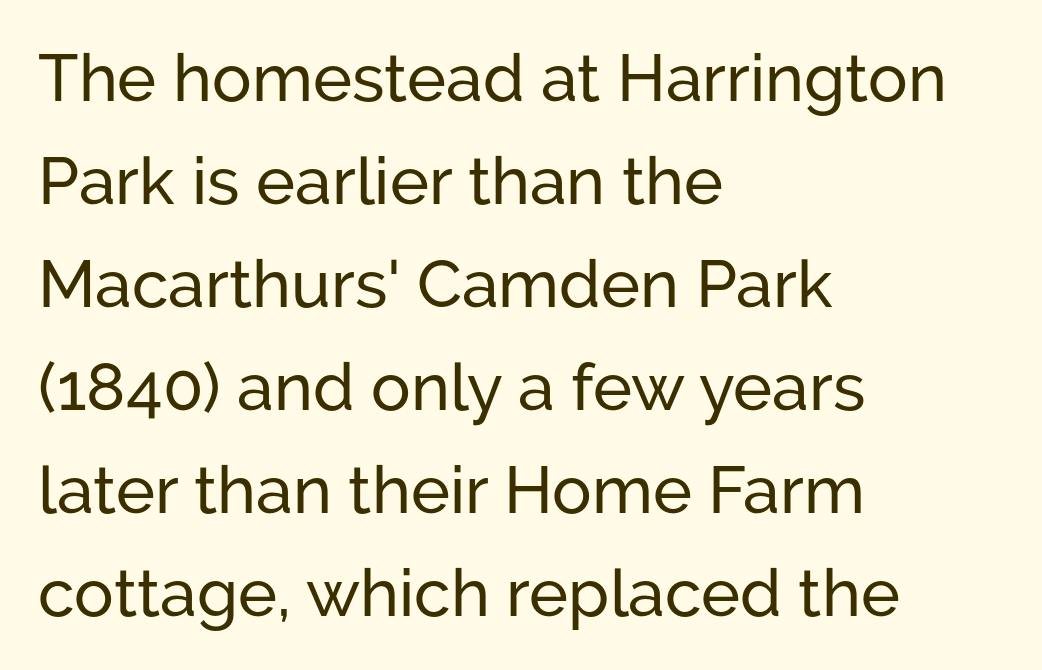
Posture: straight, roman, zero tilt. This rendering features lettering with no underline. A normal amount of white space separates one row of letters from the next. Grotesque or geometric, the face here clearly has no serifs.
